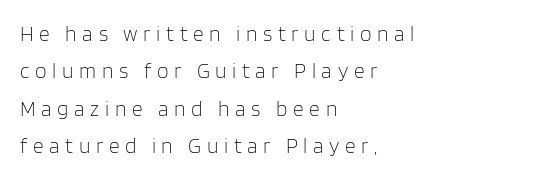
Type without underlining. The line texture is sparse and dotted thanks to wide tracking. No letter is thick-stroked: the sample isn't bold. Italic? Not at all — the glyphs are vertical. This sample is left-justified, so line endings fall wherever the words run out.
